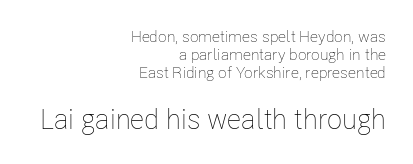
Leading: reduced. These glyphs show unthickened strokes, regular width or finer. Casual observation: everything's shoved over to the right. The second block has been scaled up relative to the first. Looks like regular typesetting: each glyph gets only the width it needs. The lettering holds an erect, upright posture throughout.
